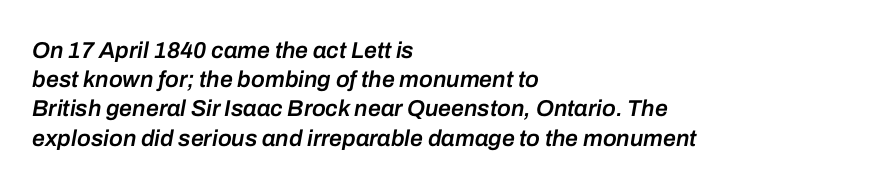
On the weight axis this lands at semibold, roughly 600. If you drew a ruler down the left edge, every line would touch it. Has an underline been added? It has not. How are the letters spaced? Ordinarily, with no added tracking.
